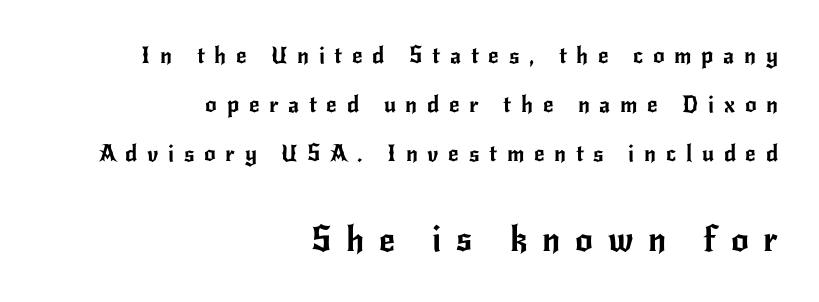
{"serif": "no", "italic": "no", "width": "normal", "stroke_contrast": "low", "x_height": "small", "monospaced": "no", "underline": "no", "align": "right", "line_spacing": "loose", "line_spacing_ratio": 2.14, "letter_spacing": "wide", "letter_spacing_em": 0.42, "larger_block": "second", "size_ratio": 1.52, "glyph_px": 35}
